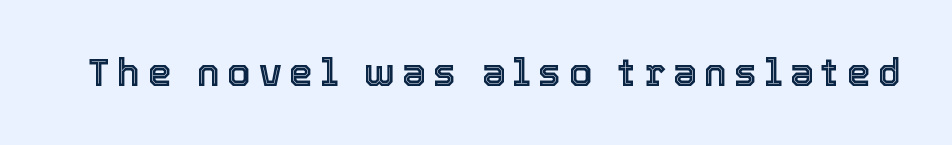
{"italic": "no", "width": "normal", "x_height": "medium", "monospaced": "no", "underline": "no", "letter_spacing": "wide", "letter_spacing_em": 0.2, "glyph_px": 38}
